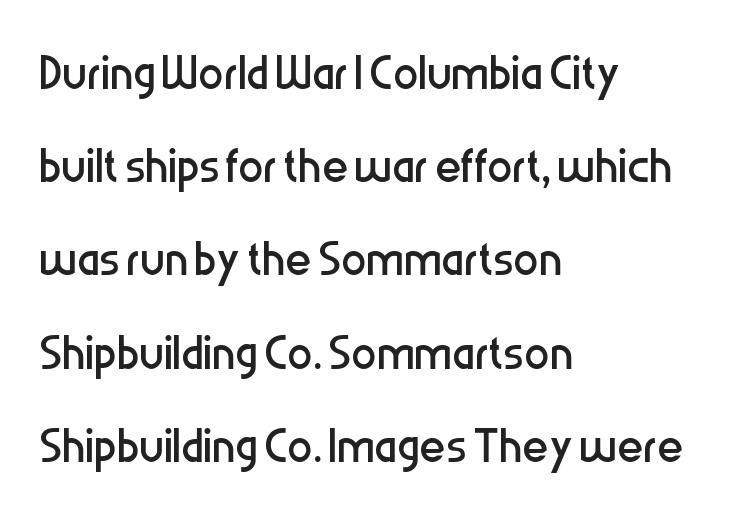
Q: Is the text bold? A: No.
Q: Is the text italic (slanted)? A: No, it is upright.
Q: Is the typeface a serif or a sans-serif typeface? A: Sans-serif.
Q: Is the text underlined? A: No.
Q: How is the paragraph aligned? A: Left-aligned.
Q: Is the spacing between letters normal or unusually wide? A: Normal.
Q: Is the spacing between lines tight, normal or loose? A: Normal.
Q: Width (condensed, normal, or wide)? A: Condensed.
Q: Stroke contrast? A: Low.
Q: x-height? A: Medium.
Q: Monospaced? A: No.
